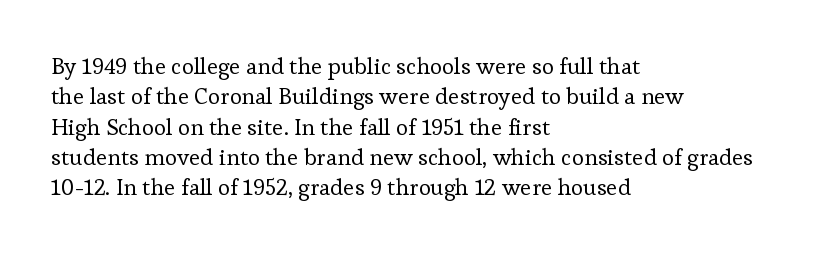
The space directly below the letters is spotless. Caption: standard tracking, unaltered. Vertically, the passage feels balanced, rows spaced as you'd expect. Does the lettering tilt? It doesn't — this is upright.
